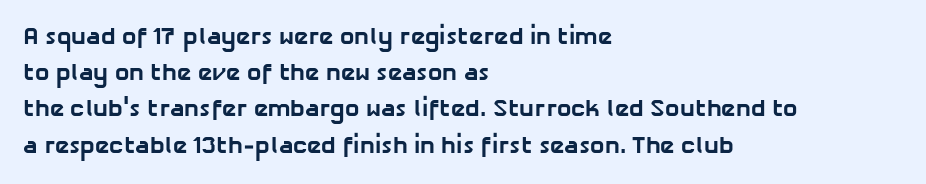
Q: Is the text bold? A: Yes.
Q: Is the text underlined? A: No.
Q: How is the paragraph aligned? A: Left-aligned.
Q: Is the spacing between letters normal or unusually wide? A: Normal.
Q: Is the spacing between lines tight, normal or loose? A: Normal.
